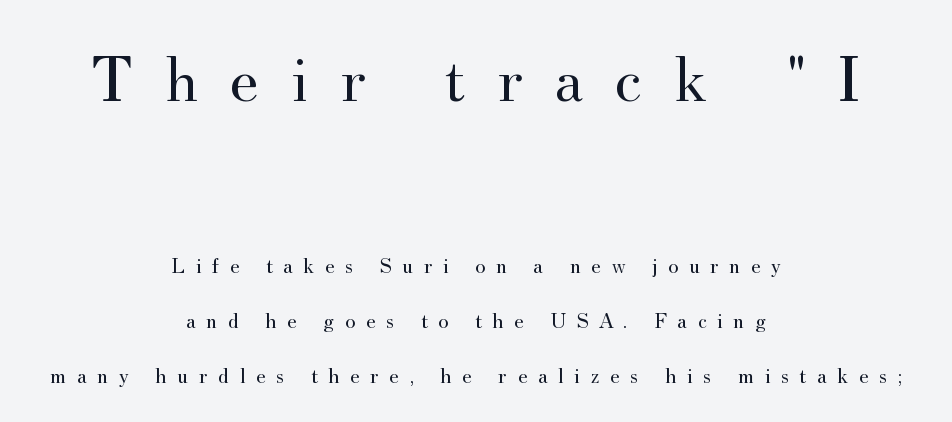
The image shows 66 px regular-weight serif type, upright; set centered, loose line spacing (2.48x), unusually wide letter spacing (+0.48 em), not underlined; the first (top) block is 3.0x larger; medium stroke contrast and a small x-height.
